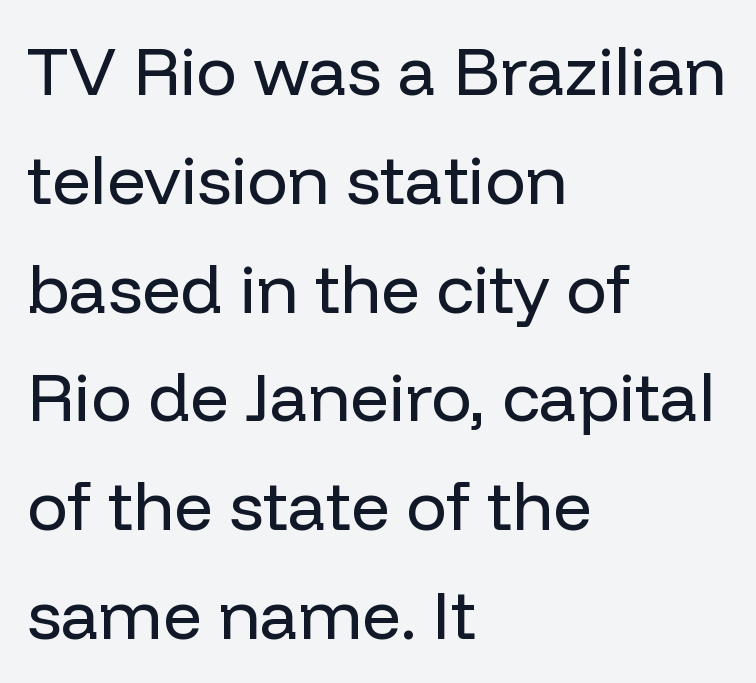
The image shows 68 px regular-weight sans-serif type, upright; set left-aligned, normal line spacing (1.6x), normal letter spacing, not underlined; low stroke contrast and a medium x-height.
